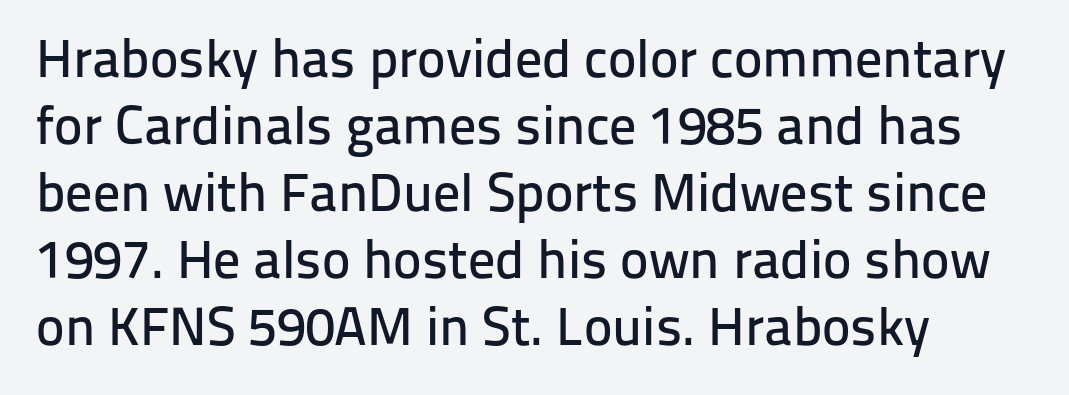
Italic? Not at all — the glyphs are vertical. Plain, unruled lines of type. Alignment: flush left. These lines are rendered in a variable-pitch font. In terms of letterform style, serifs are entirely absent. The gaps between neighbouring characters are ordinary and unremarkable.
